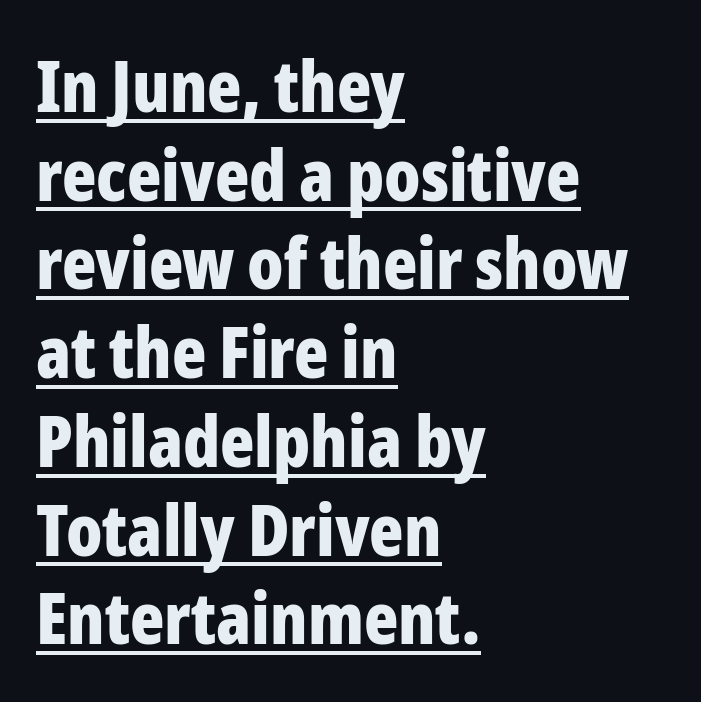
The font is running at its bold setting. A typesetter would call this leading conventional body-copy spacing. Horizontally, the lines are justified to the leading edge only. The axis of the letterforms is exactly vertical.
